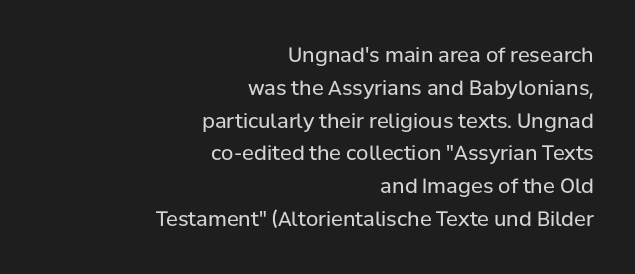
The image shows 20 px text type, upright; set right-aligned, normal line spacing (1.64x), normal letter spacing, not underlined.
